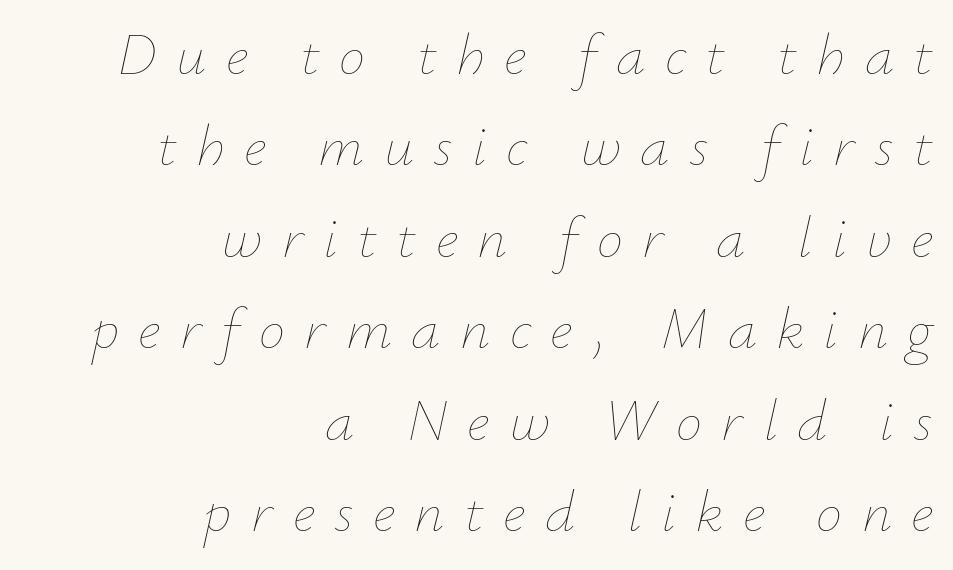
Q: Is the text bold? A: No.
Q: Is the text italic (slanted)? A: Yes, it leans right by about 12 degrees.
Q: Is the text underlined? A: No.
Q: How is the paragraph aligned? A: Right-aligned.
Q: Is the spacing between letters normal or unusually wide? A: Unusually wide.
Q: Is the spacing between lines tight, normal or loose? A: Normal.
Q: Width (condensed, normal, or wide)? A: Normal.
Q: Stroke contrast? A: Low.
Q: x-height? A: Small.
Q: Monospaced? A: No.
